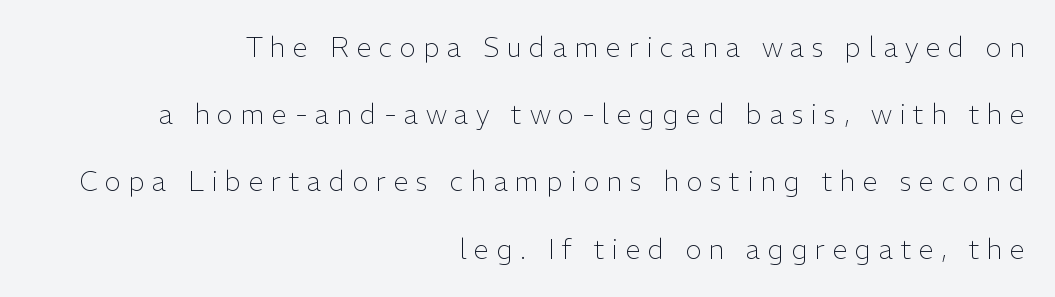
{"italic": "no", "bold": "no", "underline": "no", "align": "right", "line_spacing": "loose", "line_spacing_ratio": 2.49, "letter_spacing": "wide", "letter_spacing_em": 0.28, "glyph_px": 27}
